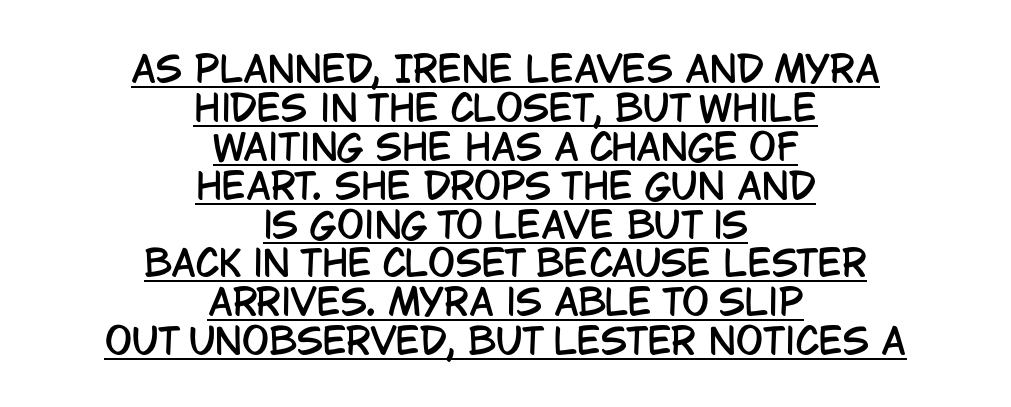
Q: Is the text italic (slanted)? A: No, it is upright.
Q: Is the typeface a serif or a sans-serif typeface? A: Sans-serif.
Q: Is the text underlined? A: Yes.
Q: How is the paragraph aligned? A: Centered.
Q: Is the spacing between letters normal or unusually wide? A: Normal.
Q: Is the spacing between lines tight, normal or loose? A: Tight.
Q: Width (condensed, normal, or wide)? A: Condensed.
Q: Stroke contrast? A: Low.
Q: x-height? A: Large.
Q: Monospaced? A: No.
